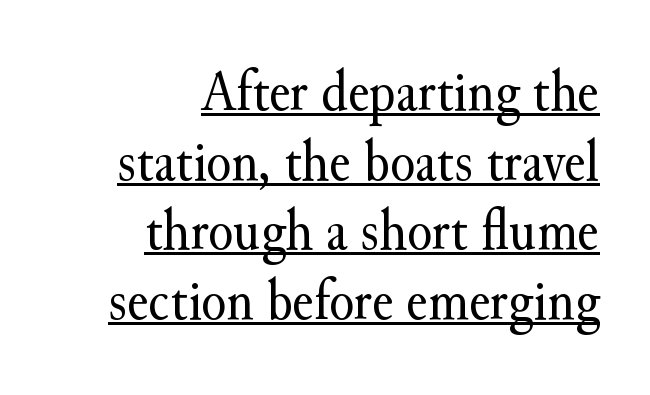
The image shows 58 px regular-weight serif type, upright; set right-aligned, line spacing 1.2x, normal letter spacing, underlined; medium stroke contrast and a small x-height.
